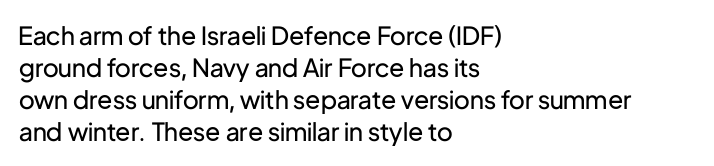
{"italic": "no", "bold": "no", "underline": "no", "align": "left", "line_spacing": "normal", "line_spacing_ratio": 1.28, "letter_spacing": "normal", "letter_spacing_em": 0.0, "glyph_px": 25}
